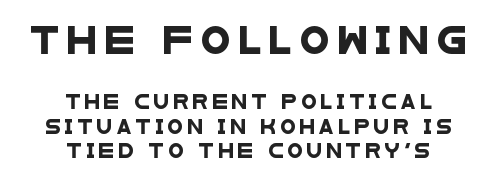
{"underline": "no", "align": "center", "line_spacing_ratio": 1.73, "letter_spacing": "wide", "letter_spacing_em": 0.29, "larger_block": "first", "size_ratio": 1.93, "glyph_px": 27}
